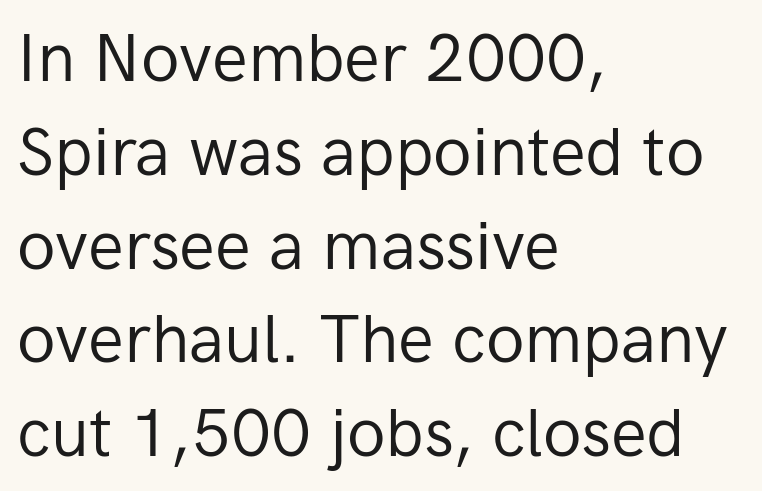
The image shows 67 px regular-weight sans-serif type, upright; set left-aligned, normal line spacing (1.4x), normal letter spacing, not underlined; low stroke contrast and a medium x-height.
